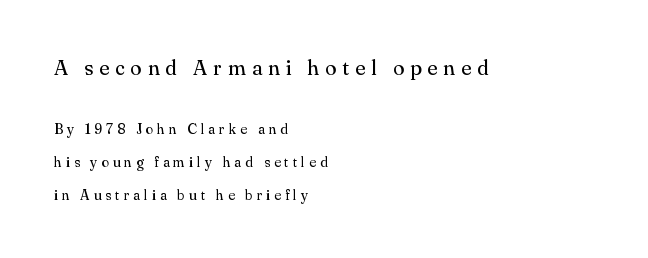
Q: Is the text bold? A: No.
Q: Is the text italic (slanted)? A: No, it is upright.
Q: Is the text underlined? A: No.
Q: How is the paragraph aligned? A: Left-aligned.
Q: Is the spacing between letters normal or unusually wide? A: Unusually wide.
Q: Is the spacing between lines tight, normal or loose? A: Loose.
Q: Which block of text is set in a larger size, the first (top) or the second (bottom)? A: The first (top) one.
